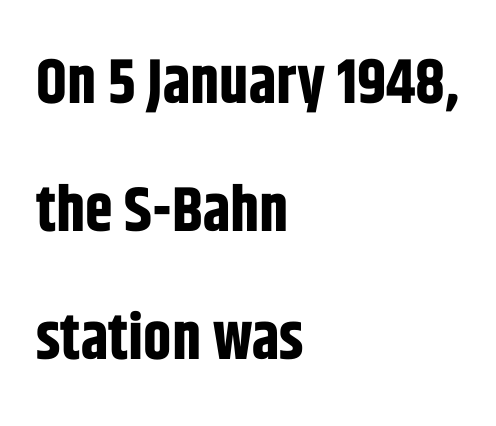
Weight check: bold — yes, fully. The text block is weighted toward the left margin, trailing off unevenly rightward. Look at the tracking — it's just the regular setting, nothing added. The space directly below the letters is spotless. Compared with typical paragraphs, the rows here are farther apart.
